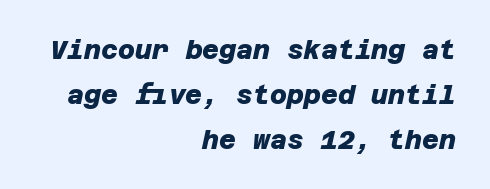
The words here are not underlined. Plenty of ink on the page — the face is bold. Caption: multi-line text, flush right, ragged left. Each word holds together tightly as a unit, with standard inter-letter gaps.
